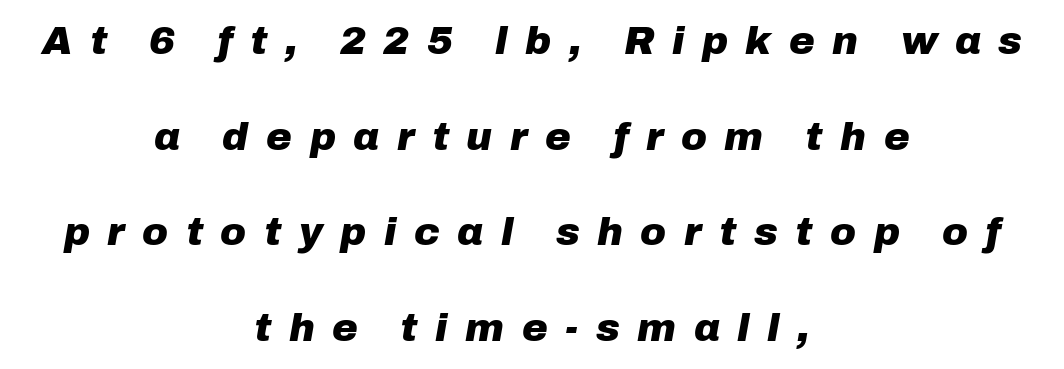
{"italic": "yes", "lean": "right", "slant_degrees": 10, "bold": "yes", "weight": "heavy", "width": "normal", "stroke_contrast": "low", "x_height": "medium", "monospaced": "no", "underline": "no", "align": "center", "line_spacing": "loose", "line_spacing_ratio": 2.45, "letter_spacing": "wide", "letter_spacing_em": 0.45, "glyph_px": 39}
